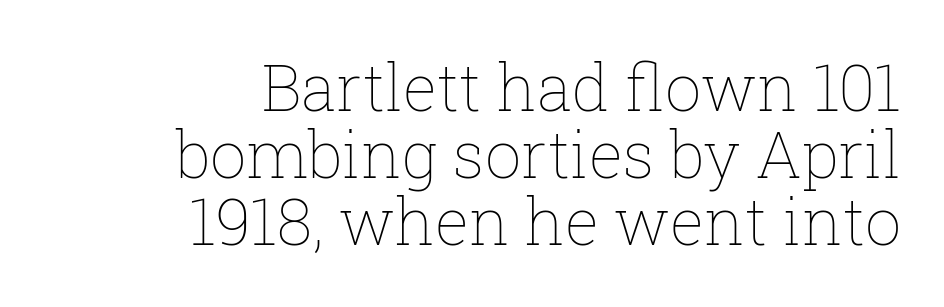
{"italic": "no", "bold": "no", "weight": "thin", "width": "normal", "stroke_contrast": "low", "x_height": "medium", "monospaced": "no", "underline": "no", "align": "right", "line_spacing": "tight", "line_spacing_ratio": 1.05, "letter_spacing": "normal", "letter_spacing_em": 0.0, "glyph_px": 64}
